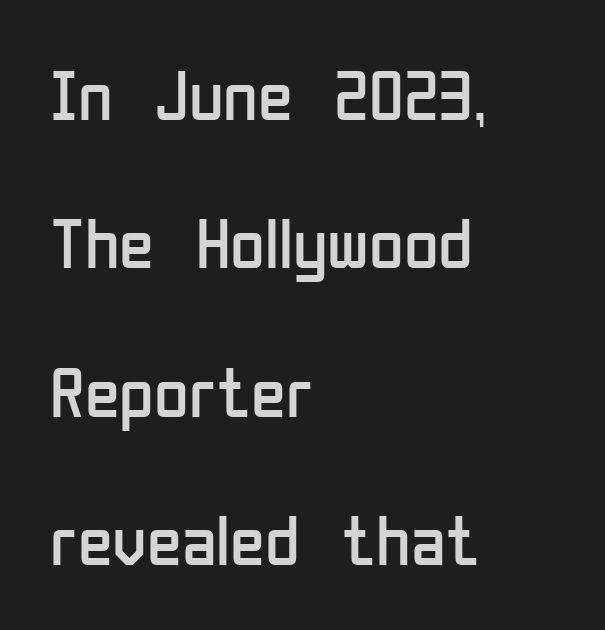
The image shows 71 px regular-weight, condensed sans-serif type, upright; set left-aligned, loose line spacing (2.09x), normal letter spacing, not underlined; low stroke contrast and a medium x-height.
